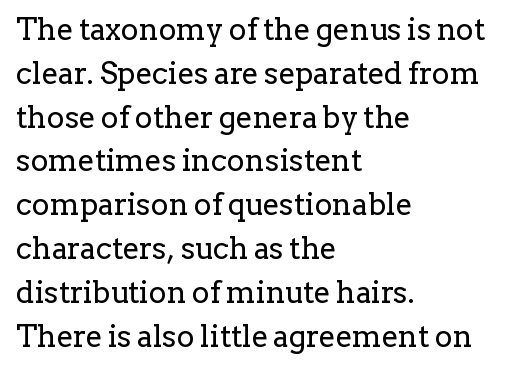
The image shows 30 px regular-weight serif type, upright; set left-aligned, normal line spacing (1.46x), normal letter spacing, not underlined; low stroke contrast and a medium x-height.
